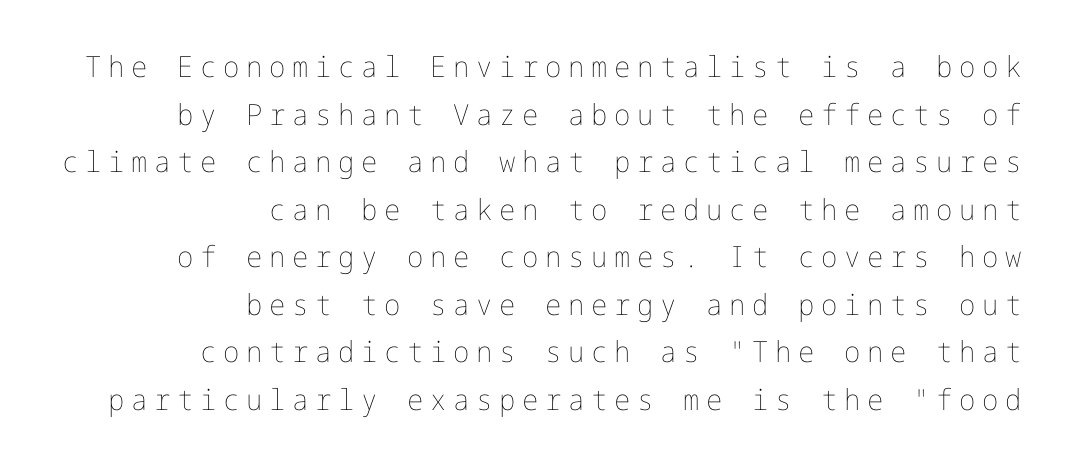
Q: Is the text bold? A: No.
Q: Is the text italic (slanted)? A: No, it is upright.
Q: Is the text underlined? A: No.
Q: How is the paragraph aligned? A: Right-aligned.
Q: Is the spacing between letters normal or unusually wide? A: Unusually wide.
Q: Is the spacing between lines tight, normal or loose? A: Normal.
Q: Width (condensed, normal, or wide)? A: Normal.
Q: Stroke contrast? A: Low.
Q: x-height? A: Medium.
